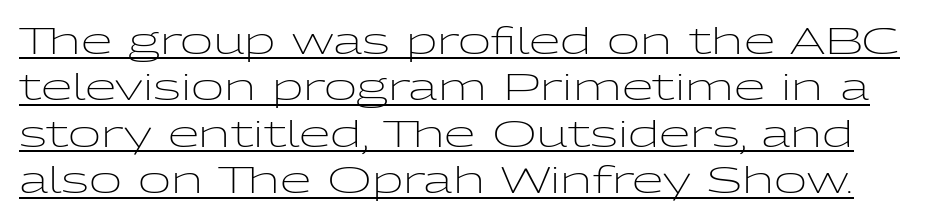
Q: Is the text bold? A: No.
Q: Is the text italic (slanted)? A: No, it is upright.
Q: Is the typeface a serif or a sans-serif typeface? A: Sans-serif.
Q: Is the text underlined? A: Yes.
Q: Is the spacing between letters normal or unusually wide? A: Normal.
Q: Is the spacing between lines tight, normal or loose? A: Normal.
Q: Width (condensed, normal, or wide)? A: Wide.
Q: Stroke contrast? A: Low.
Q: x-height? A: Medium.
Q: Monospaced? A: No.
